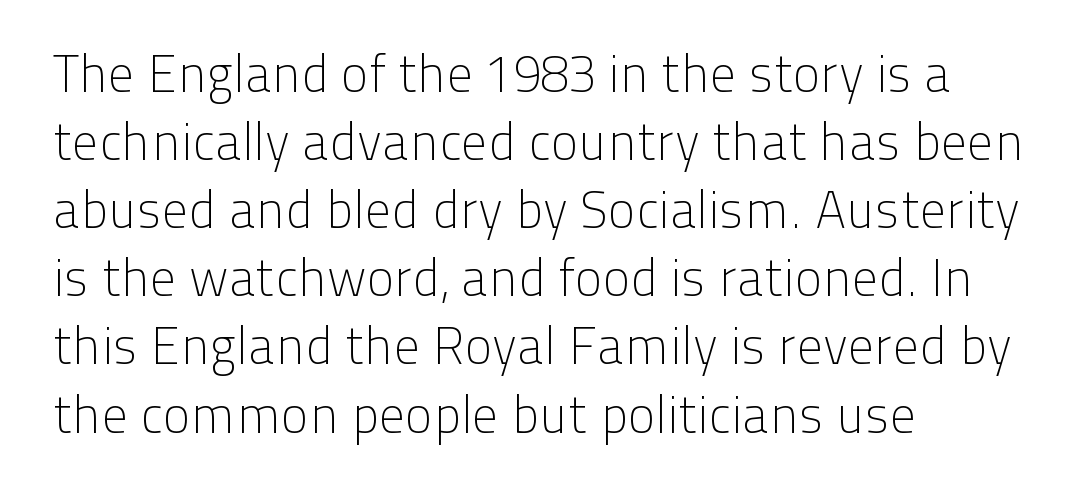
The image shows 52 px light sans-serif type, upright; set left-aligned, normal line spacing (1.31x), normal letter spacing, not underlined; low stroke contrast and a medium x-height.
